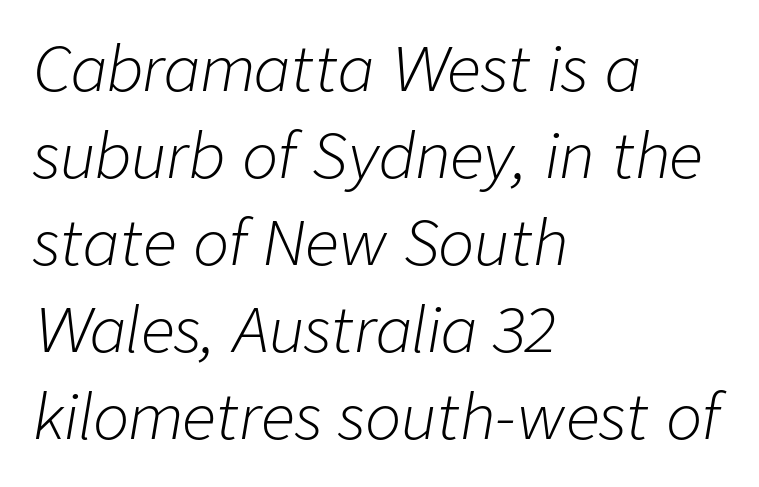
Q: Is the text bold? A: No.
Q: Is the text italic (slanted)? A: Yes, it leans right by about 9 degrees.
Q: Is the text underlined? A: No.
Q: How is the paragraph aligned? A: Left-aligned.
Q: Is the spacing between letters normal or unusually wide? A: Normal.
Q: Is the spacing between lines tight, normal or loose? A: Normal.
Q: Width (condensed, normal, or wide)? A: Normal.
Q: Stroke contrast? A: Low.
Q: x-height? A: Medium.
Q: Monospaced? A: No.
